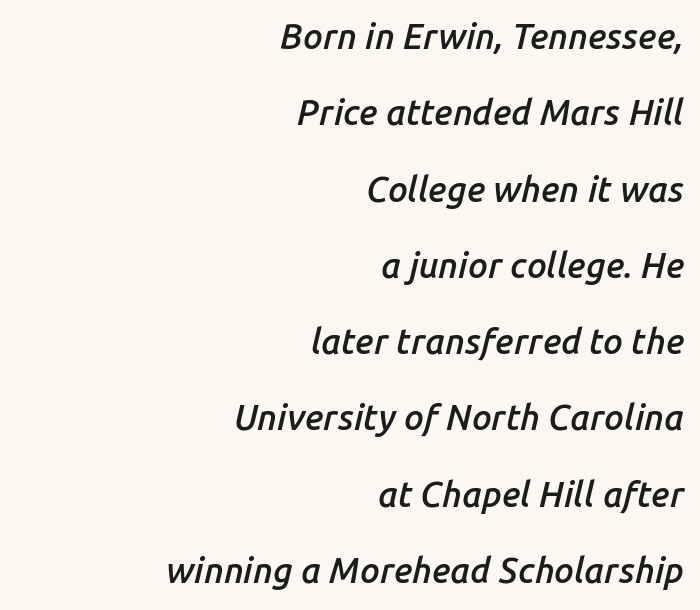
{"italic": "yes", "lean": "right", "slant_degrees": 14, "bold": "semi", "weight": "semibold", "width": "normal", "stroke_contrast": "low", "x_height": "medium", "monospaced": "no", "underline": "no", "align": "right", "line_spacing": "loose", "line_spacing_ratio": 2.18, "letter_spacing": "normal", "letter_spacing_em": 0.0, "glyph_px": 35}
